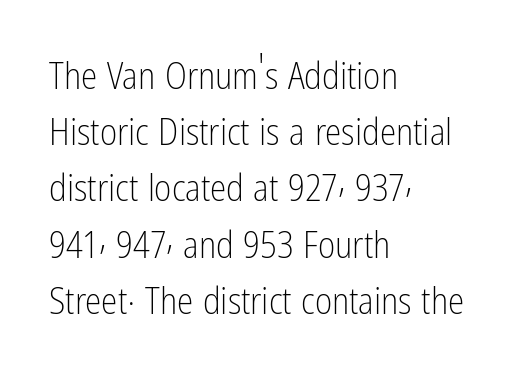
Q: Is the text bold? A: No.
Q: Is the text italic (slanted)? A: No, it is upright.
Q: Is the typeface a serif or a sans-serif typeface? A: Sans-serif.
Q: Is the text underlined? A: No.
Q: How is the paragraph aligned? A: Left-aligned.
Q: Is the spacing between letters normal or unusually wide? A: Normal.
Q: Is the spacing between lines tight, normal or loose? A: Normal.
Q: Width (condensed, normal, or wide)? A: Condensed.
Q: Stroke contrast? A: Low.
Q: x-height? A: Medium.
Q: Monospaced? A: No.
